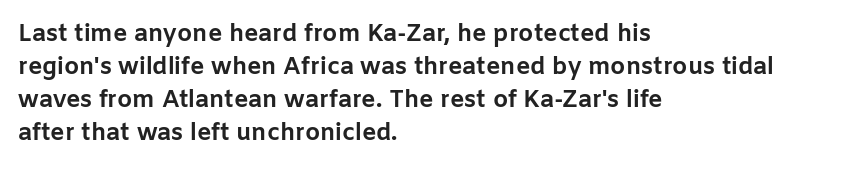
Q: Is the text bold? A: Yes.
Q: Is the text italic (slanted)? A: No, it is upright.
Q: Is the text underlined? A: No.
Q: How is the paragraph aligned? A: Left-aligned.
Q: Is the spacing between letters normal or unusually wide? A: Normal.
Q: Is the spacing between lines tight, normal or loose? A: Normal.
